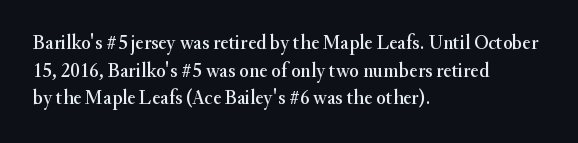
The block of text has a typical density, with ordinary space between rows. The letters stand straight up with perfectly vertical stems. Line starts are locked; line ends wander. Between one letter and the next there's only the usual sliver of space. Type without underlining.
